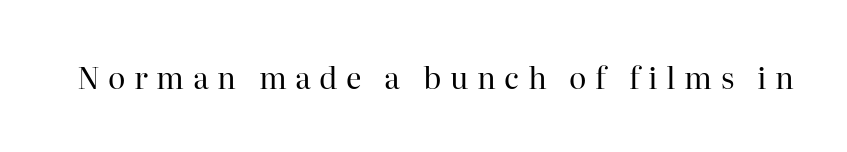
The image shows 30 px regular-weight serif type, upright; set unusually wide letter spacing (+0.28 em), not underlined; high stroke contrast and a medium x-height.
